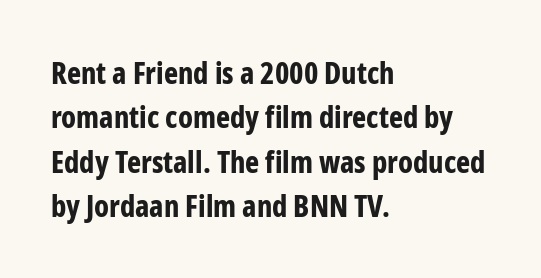
{"serif": "no", "italic": "no", "bold": "yes", "weight": "bold", "width": "condensed", "stroke_contrast": "low", "x_height": "medium", "monospaced": "no", "underline": "no", "align": "left", "line_spacing": "normal", "line_spacing_ratio": 1.48, "letter_spacing": "normal", "letter_spacing_em": 0.0, "glyph_px": 30}
